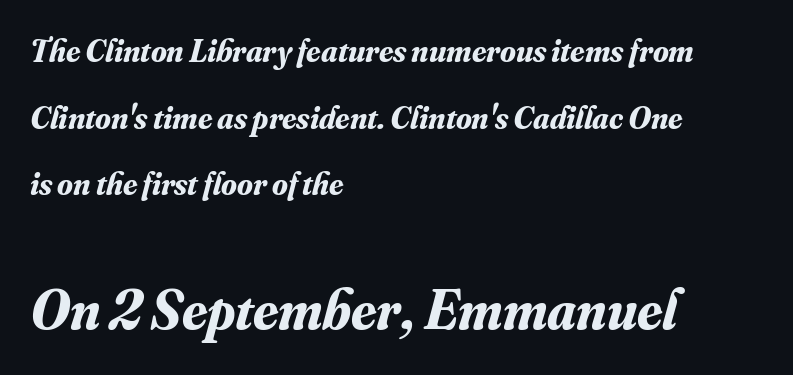
{"serif": "yes", "italic": "yes", "lean": "right", "slant_degrees": 16, "bold": "yes", "weight": "bold", "width": "normal", "stroke_contrast": "medium", "x_height": "small", "monospaced": "no", "underline": "no", "align": "left", "line_spacing": "loose", "line_spacing_ratio": 2.08, "letter_spacing": "normal", "letter_spacing_em": 0.0, "larger_block": "second", "size_ratio": 1.75, "glyph_px": 56}
